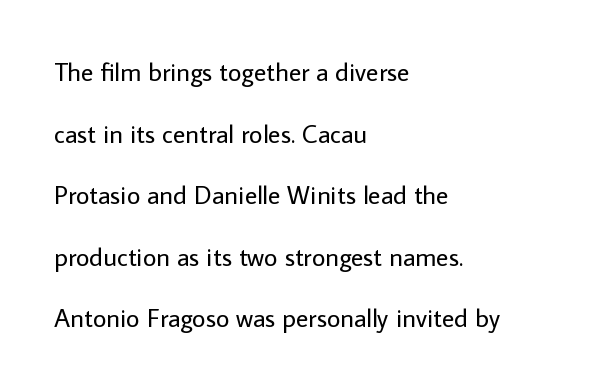
{"italic": "no", "bold": "no", "underline": "no", "align": "left", "line_spacing": "loose", "line_spacing_ratio": 2.37, "letter_spacing": "normal", "letter_spacing_em": 0.0, "glyph_px": 26}
